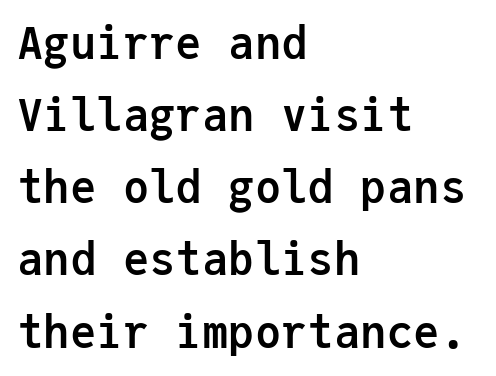
Each glyph is drawn with heavy, bold strokes. A roman cut, with each character standing at attention. A typesetter would call this monospace, since all characters share one set width. Bare-footed words on every line. This sample uses plain, unmodified letter spacing. A sans-serif font was chosen for this passage.
